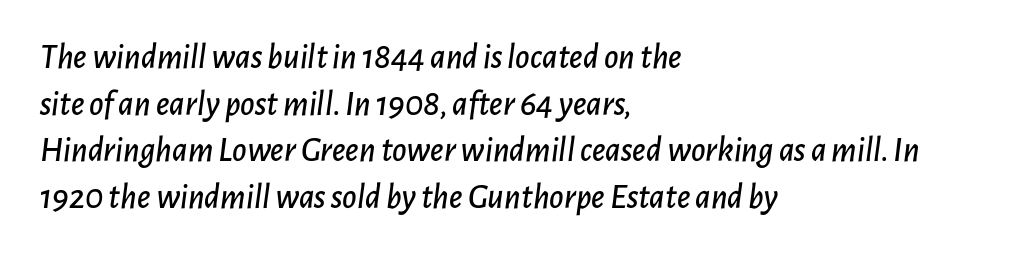
The image shows 35 px text type, italic (leaning right); set left-aligned, normal line spacing (1.33x), normal letter spacing, not underlined; low stroke contrast and a medium x-height.
